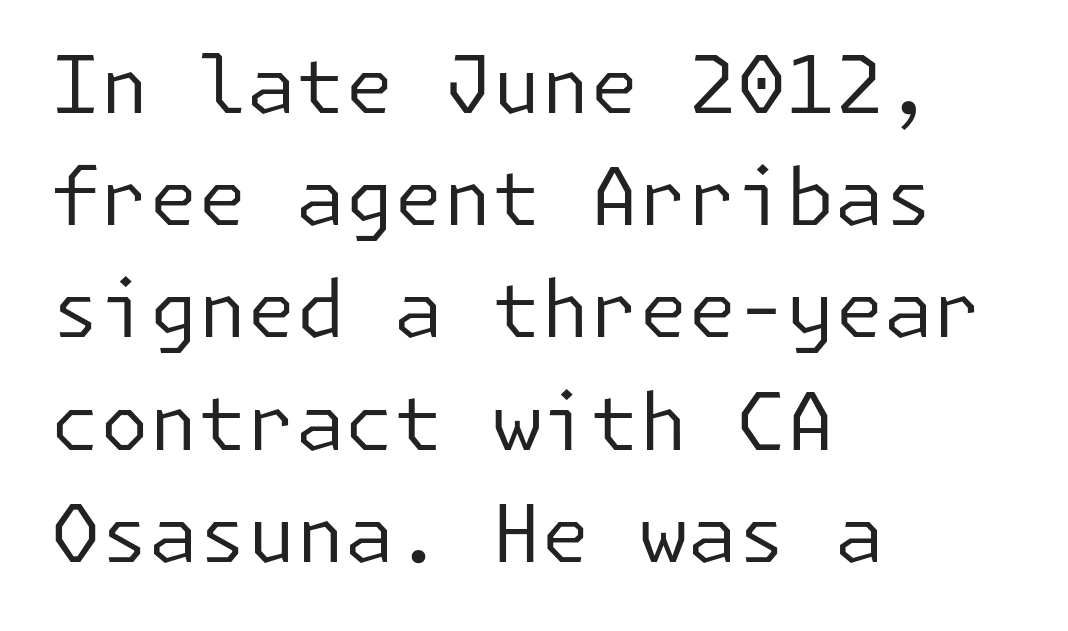
{"serif": "no", "italic": "no", "bold": "no", "weight": "regular", "width": "normal", "stroke_contrast": "low", "x_height": "medium", "underline": "no", "align": "left", "line_spacing": "normal", "line_spacing_ratio": 1.42, "letter_spacing": "normal", "letter_spacing_em": 0.0, "glyph_px": 79}
